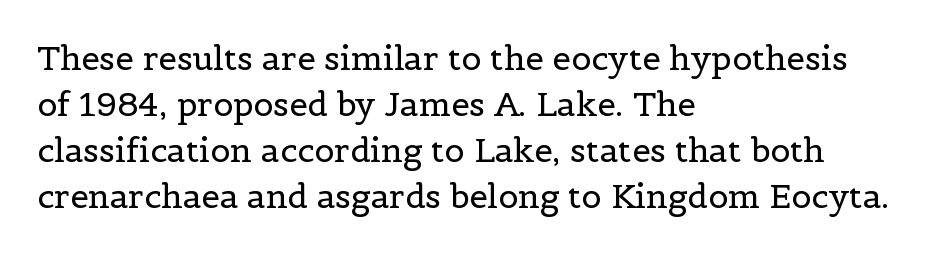
The rendering uses natural spacing where letterforms have individual widths. The lettering stays uniformly vertical, giving the passage a roman look. Check the space under the baseline: it is left empty. Baseline-to-baseline distance is the conventional proportion of letter height.
